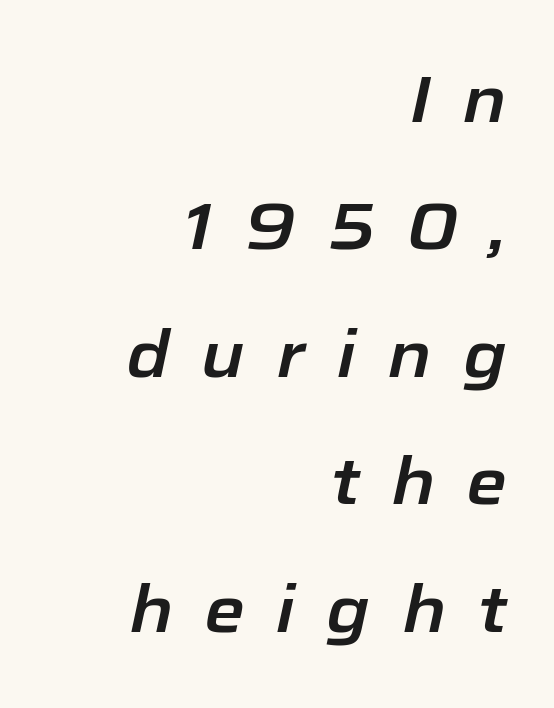
Tall strokes in this sample are angled rather than plumb. All the whitespace from short lines collects on the left. The rendering uses a large line-height, opening up the rows. Proportional: the letters do not fall into vertical columns.
